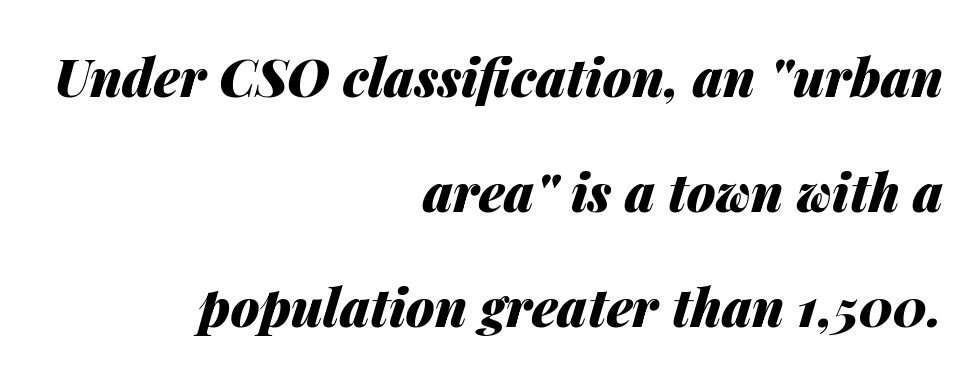
Strokes here are thick enough to call this a true bold. You could not count columns in this text — the font is proportionally spaced. A bare baseline throughout the passage. Reading down the block, your eye finds every line finishing at a fixed right position. Loosely led — the rows are spread out. Slanted lettering throughout.
